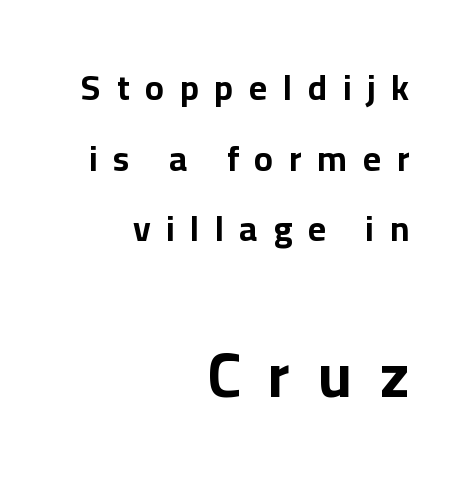
These lines are rendered in a variable-pitch font. The space directly below the letters is spotless. Observe the absence of serifs on each vertical stroke in this sample. The composition opens small and finishes big. This block would shrink considerably if given ordinary leading; it's expanded now. In CSS terms this would be text-align: right.
